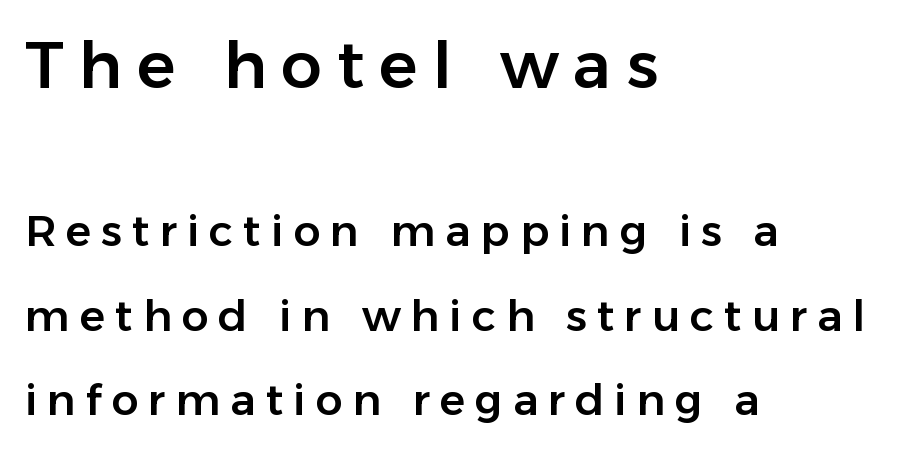
The image shows 65 px sans-serif type, upright; set left-aligned, loose line spacing (1.96x), unusually wide letter spacing (+0.23 em), not underlined; the first (top) block is 1.51x larger; low stroke contrast and a medium x-height.
